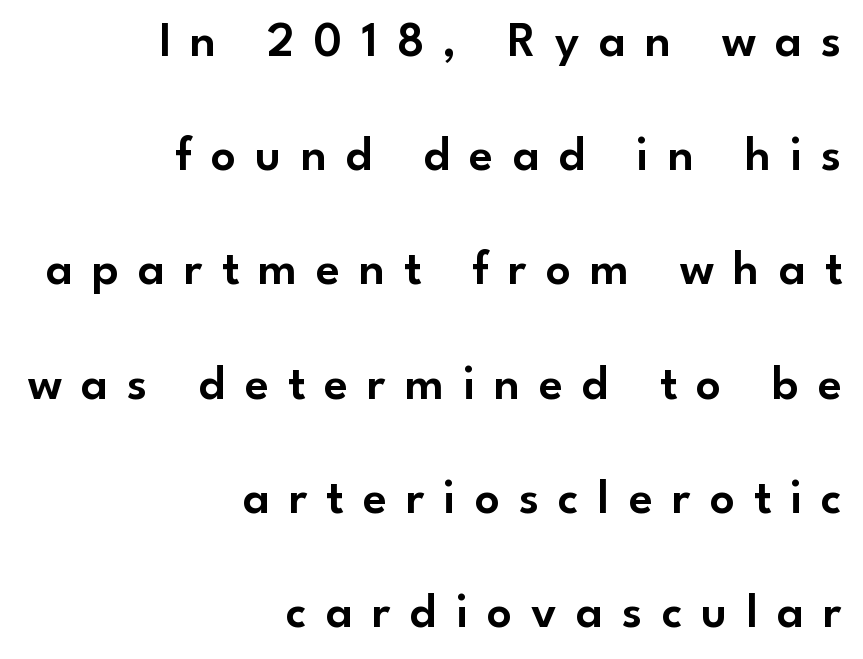
{"serif": "no", "italic": "no", "width": "normal", "stroke_contrast": "low", "x_height": "small", "monospaced": "no", "underline": "no", "align": "right", "line_spacing": "loose", "line_spacing_ratio": 2.33, "letter_spacing": "wide", "letter_spacing_em": 0.39, "glyph_px": 49}
